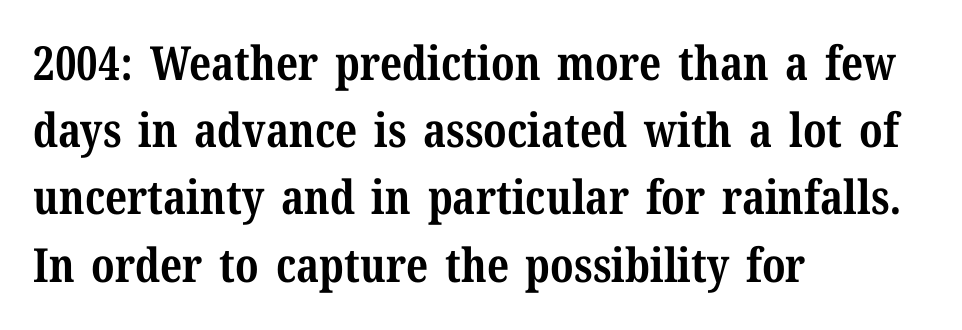
The passage shown is not underscored anywhere. The lines sit at an ordinary, default distance from one another. Weight check: bold — yes, fully. How are the letters spaced? Ordinarily, with no added tracking.
